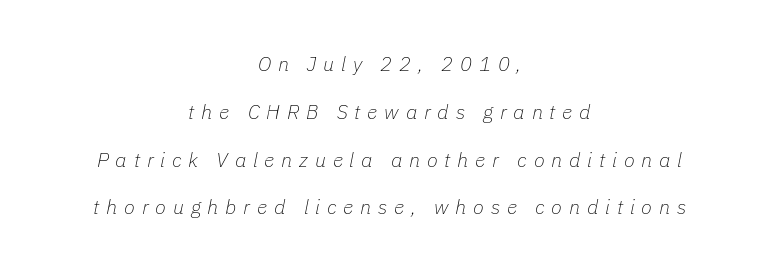
{"italic": "yes", "lean": "right", "slant_degrees": 11, "bold": "no", "underline": "no", "align": "center", "line_spacing": "loose", "line_spacing_ratio": 2.39, "letter_spacing": "wide", "letter_spacing_em": 0.34, "glyph_px": 20}
